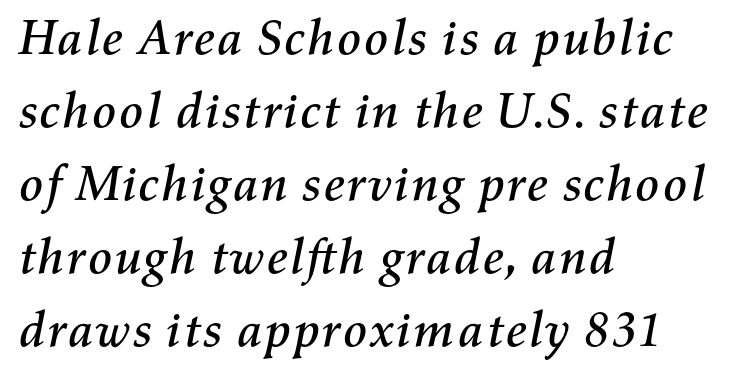
{"italic": "yes", "lean": "right", "slant_degrees": 11, "width": "normal", "stroke_contrast": "medium", "x_height": "medium", "monospaced": "no", "underline": "no", "align": "left", "line_spacing": "normal", "line_spacing_ratio": 1.46, "letter_spacing": "normal", "letter_spacing_em": 0.0, "glyph_px": 50}
